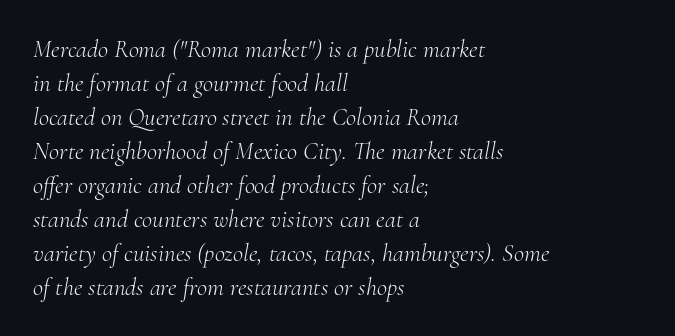
Q: Is the text bold? A: No.
Q: Is the text italic (slanted)? A: Yes, it leans right by about 10 degrees.
Q: Is the text underlined? A: No.
Q: How is the paragraph aligned? A: Left-aligned.
Q: Is the spacing between letters normal or unusually wide? A: Normal.
Q: Is the spacing between lines tight, normal or loose? A: Normal.
